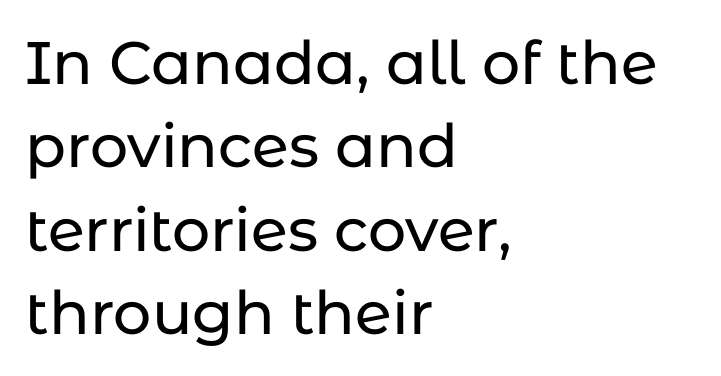
Compared with a centered layout, this one pins lines to the left instead. Rows of type keep a routine distance in the vertical direction. Classification — sans serif. Think of a printed novel: that variable character pitch is what you see here. The horizontal fit of the characters is conventional and even. Italic: no, the glyphs are upright roman.
